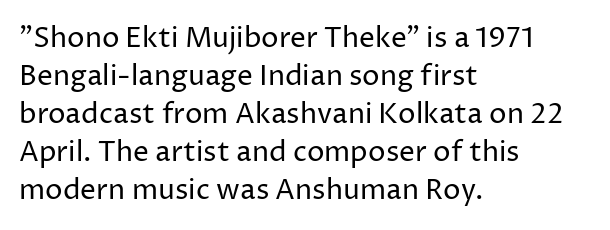
{"serif": "no", "italic": "no", "bold": "no", "weight": "regular", "width": "normal", "stroke_contrast": "low", "x_height": "medium", "monospaced": "no", "underline": "no", "align": "left", "line_spacing": "normal", "line_spacing_ratio": 1.36, "letter_spacing": "normal", "letter_spacing_em": 0.0, "glyph_px": 28}
